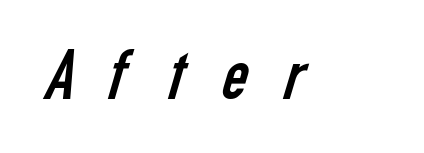
The image shows 72 px regular-weight, condensed sans-serif type; set unusually wide letter spacing (+0.39 em), not underlined; low stroke contrast and a medium x-height.
